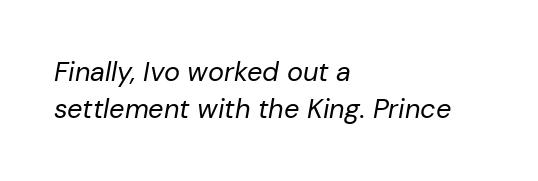
{"italic": "yes", "lean": "right", "slant_degrees": 10, "bold": "no", "underline": "no", "align": "left", "line_spacing": "normal", "line_spacing_ratio": 1.36, "letter_spacing": "normal", "letter_spacing_em": 0.0, "glyph_px": 27}
